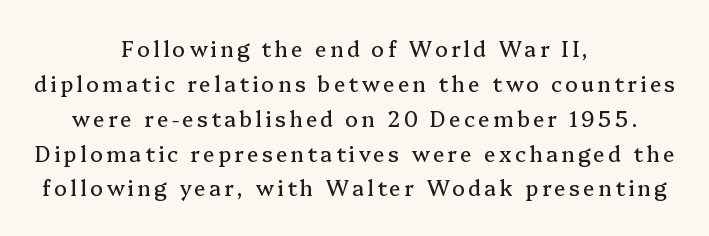
Descender tails drop into unmarked territory. Evenly set lines give the paragraph a standard silhouette. Posture: upright roman. If you folded the block vertically in half, each line would mirror itself in length.
